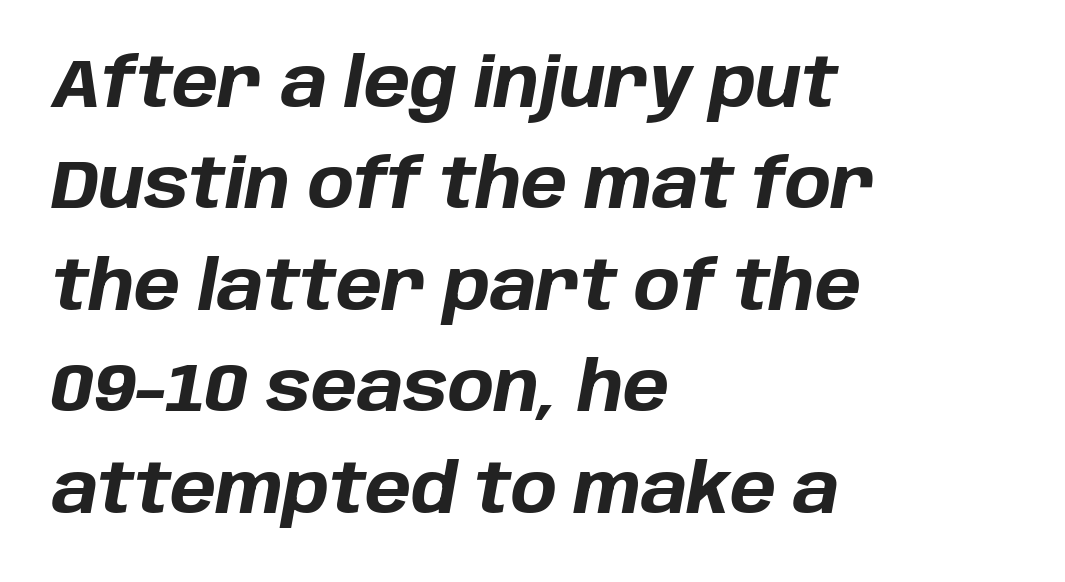
{"italic": "yes", "lean": "right", "slant_degrees": 10, "bold": "yes", "weight": "bold", "width": "normal", "stroke_contrast": "low", "x_height": "large", "monospaced": "no", "underline": "no", "align": "left", "line_spacing": "normal", "line_spacing_ratio": 1.47, "letter_spacing": "normal", "letter_spacing_em": 0.0, "glyph_px": 69}
